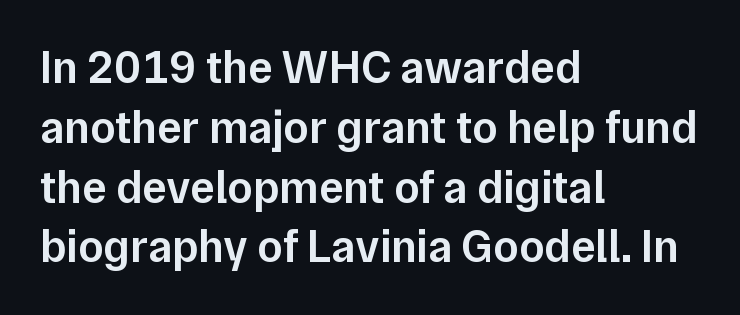
The image shows 46 px semibold sans-serif type, upright; set left-aligned, normal line spacing (1.3x), normal letter spacing, not underlined; low stroke contrast and a medium x-height.
